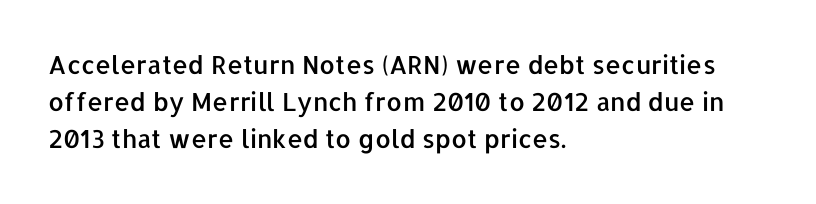
The image shows 25 px text type, upright; set left-aligned, normal line spacing (1.49x), normal letter spacing, not underlined.
